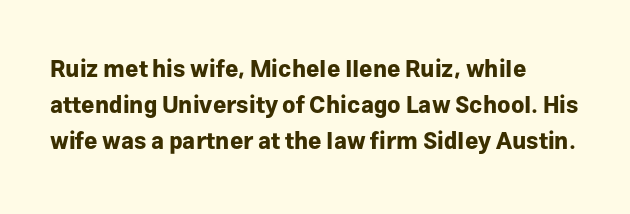
The image shows 23 px bold type, upright; set left-aligned, normal line spacing (1.57x), normal letter spacing, not underlined.
